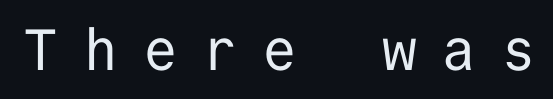
Q: Is the text bold? A: No.
Q: Is the text italic (slanted)? A: No, it is upright.
Q: Is the typeface a serif or a sans-serif typeface? A: Sans-serif.
Q: Is the text underlined? A: No.
Q: Is the spacing between letters normal or unusually wide? A: Unusually wide.
Q: Width (condensed, normal, or wide)? A: Normal.
Q: Stroke contrast? A: Low.
Q: x-height? A: Medium.
Q: Monospaced? A: Yes.
